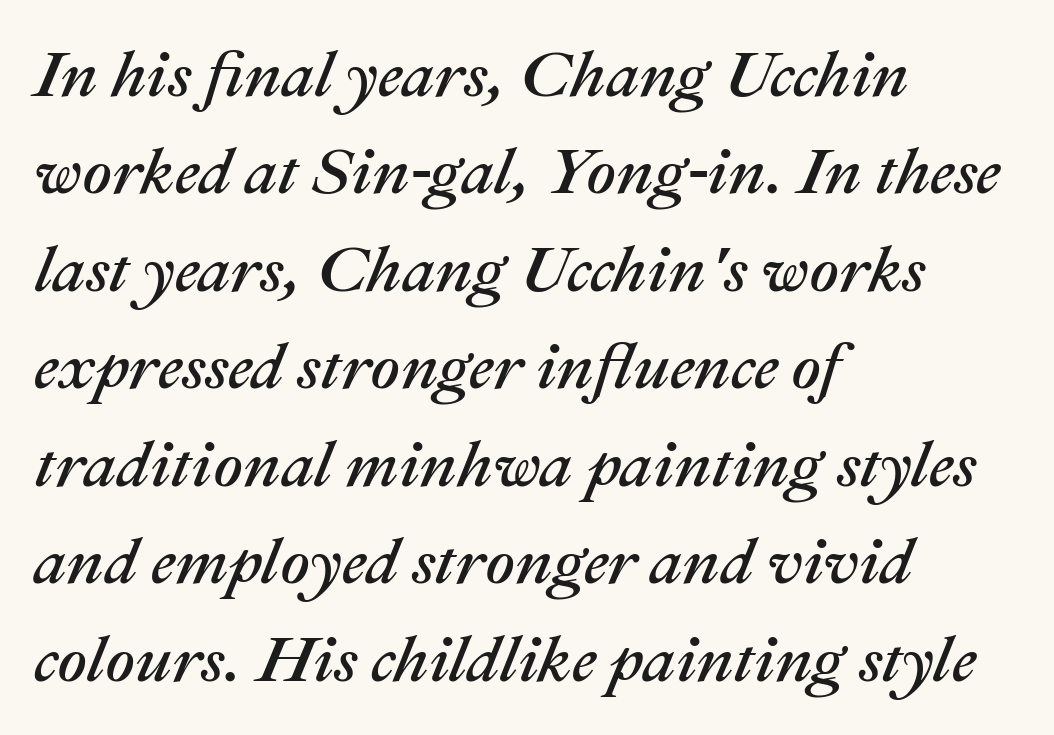
{"italic": "yes", "lean": "right", "slant_degrees": 22, "width": "normal", "stroke_contrast": "medium", "x_height": "medium", "monospaced": "no", "underline": "no", "align": "left", "line_spacing": "normal", "line_spacing_ratio": 1.5, "letter_spacing": "normal", "letter_spacing_em": 0.0, "glyph_px": 65}
